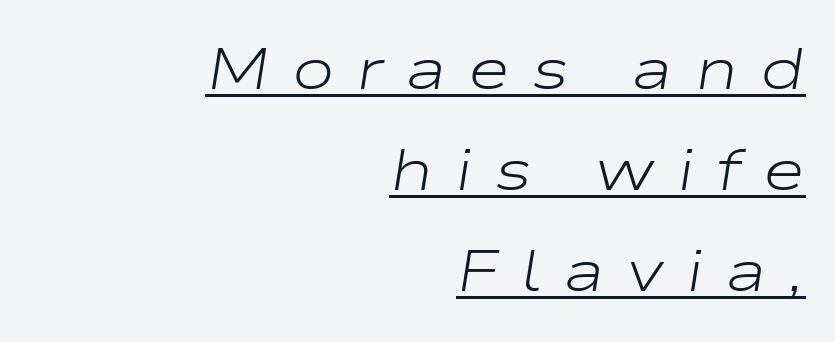
A student would call this right alignment; a typographer would say flush right, rag left. Rendered with sloped, italic letterforms. Heaviness? Minimal to ordinary, like unemphasized prose. These lines are rendered in a variable-pitch font. The specimen includes a rule beneath the text block's lines. This rendering widens character spacing well past its baseline value.
